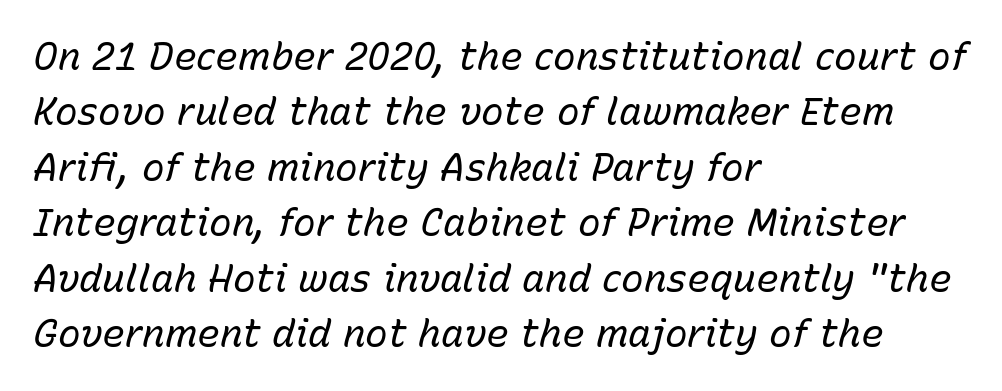
You can tell it's italic because the verticals aren't actually vertical. The face used here is proportionally spaced, like ordinary book or web type. The paragraph has a hard left edge and a soft right edge. The letters look calm and open, with moderate or lighter stems.
